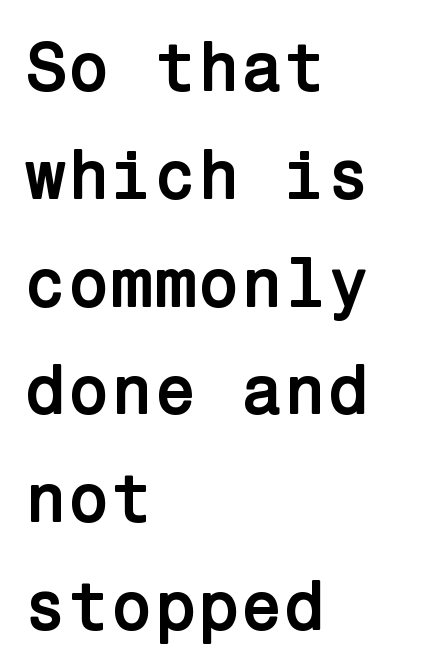
{"serif": "no", "italic": "no", "bold": "yes", "weight": "semibold", "width": "normal", "stroke_contrast": "low", "x_height": "medium", "underline": "no", "align": "left", "line_spacing": "normal", "line_spacing_ratio": 1.54, "letter_spacing": "normal", "letter_spacing_em": 0.0, "glyph_px": 70}
